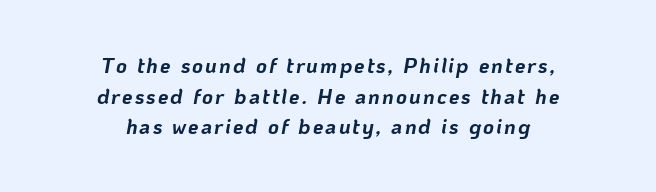
{"italic": "yes", "lean": "right", "slant_degrees": 10, "bold": "yes", "underline": "no", "align": "center", "line_spacing": "normal", "line_spacing_ratio": 1.46, "glyph_px": 21}
